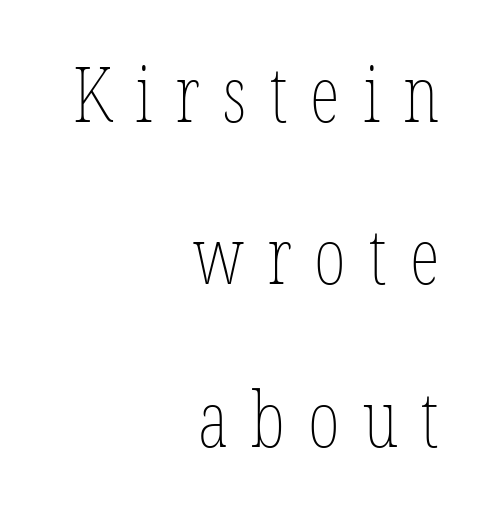
The image shows 77 px thin, condensed type, upright; set right-aligned, loose line spacing (2.11x), unusually wide letter spacing (+0.3 em), not underlined; low stroke contrast and a medium x-height.
